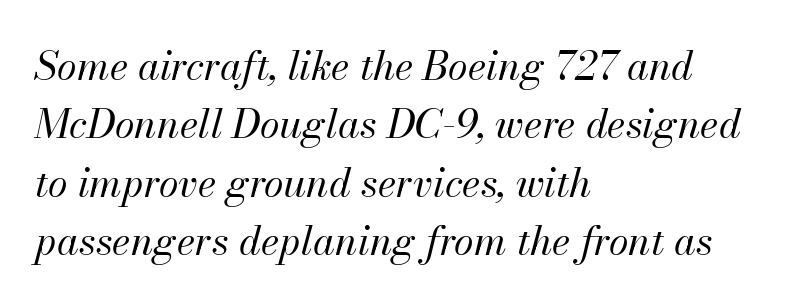
Q: Is the text bold? A: No.
Q: Is the text italic (slanted)? A: Yes, it leans right by about 13 degrees.
Q: Is the text underlined? A: No.
Q: How is the paragraph aligned? A: Left-aligned.
Q: Is the spacing between letters normal or unusually wide? A: Normal.
Q: Is the spacing between lines tight, normal or loose? A: Normal.
Q: Width (condensed, normal, or wide)? A: Normal.
Q: Stroke contrast? A: Medium.
Q: x-height? A: Small.
Q: Monospaced? A: No.
